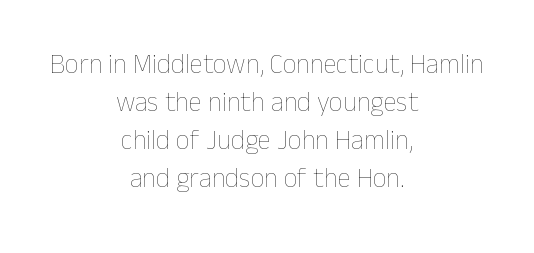
Descender tails drop into unmarked territory. The paragraph has two soft edges and a firm central axis. The font sits on the lighter half of the weight spectrum, regular included. Honestly, the letter spacing is just normal — you wouldn't notice it. Normally led — the rows are evenly, conventionally spaced.
